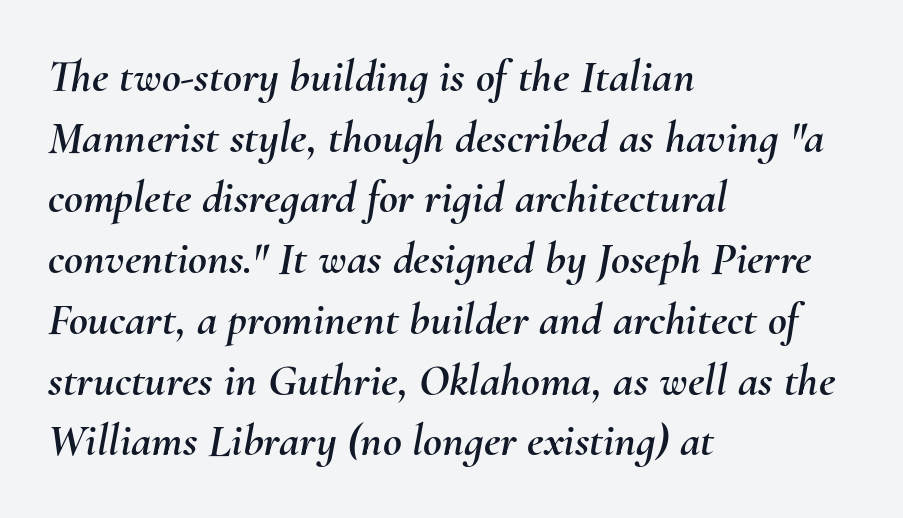
Q: Is the text italic (slanted)? A: Yes, it leans right by about 10 degrees.
Q: Is the text underlined? A: No.
Q: How is the paragraph aligned? A: Left-aligned.
Q: Is the spacing between letters normal or unusually wide? A: Normal.
Q: Is the spacing between lines tight, normal or loose? A: Normal.
Q: Width (condensed, normal, or wide)? A: Normal.
Q: Stroke contrast? A: Medium.
Q: x-height? A: Small.
Q: Monospaced? A: No.
